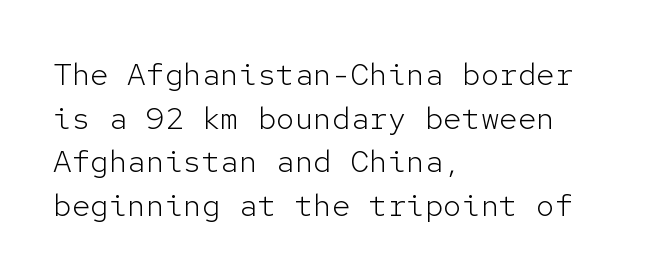
Q: Is the text bold? A: No.
Q: Is the text italic (slanted)? A: No, it is upright.
Q: Is the typeface a serif or a sans-serif typeface? A: Sans-serif.
Q: Is the text underlined? A: No.
Q: How is the paragraph aligned? A: Left-aligned.
Q: Is the spacing between letters normal or unusually wide? A: Normal.
Q: Is the spacing between lines tight, normal or loose? A: Normal.
Q: Width (condensed, normal, or wide)? A: Normal.
Q: Stroke contrast? A: Low.
Q: x-height? A: Medium.
Q: Monospaced? A: Yes.
